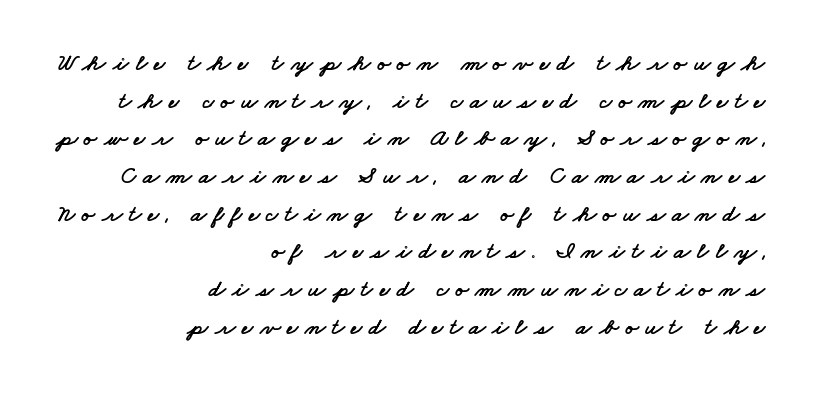
{"underline": "no", "align": "right", "line_spacing": "normal", "line_spacing_ratio": 1.57, "letter_spacing": "wide", "letter_spacing_em": 0.28, "glyph_px": 24}
